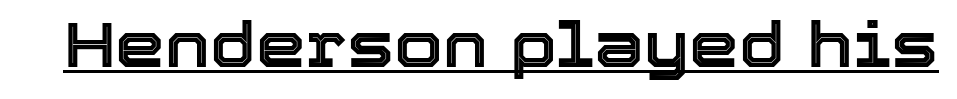
Q: Is the text italic (slanted)? A: No, it is upright.
Q: Is the text underlined? A: Yes.
Q: Is the spacing between letters normal or unusually wide? A: Normal.
Q: Width (condensed, normal, or wide)? A: Normal.
Q: x-height? A: Medium.
Q: Monospaced? A: No.
